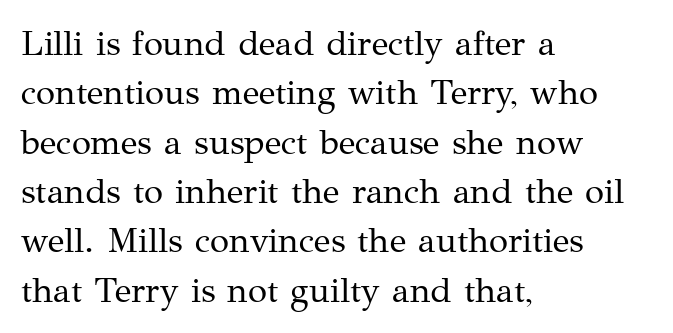
Caption: face not bold, strokes unweighted. Examine the stroke ends and you'll spot serifs. Reading down the column, the eye jumps a familiar distance to each next line. The setting favours the left margin, as ordinary paragraphs usually do. Here the designer chose a conventional face with non-uniform glyph widths. Type without underlining.
